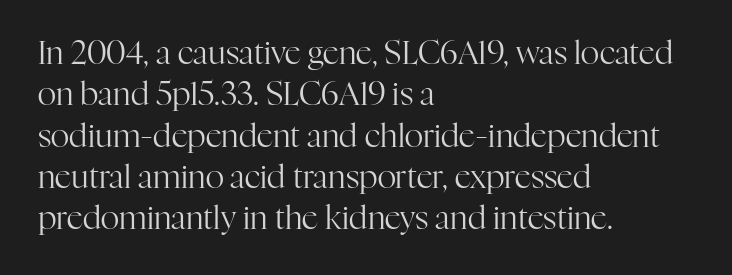
Characters follow at the spacing the type designer built in. The space directly below the letters is spotless. Examine the stroke ends and you'll spot serifs. No italicization has been applied; the sample stays upright. The rendering uses natural spacing where letterforms have individual widths.
